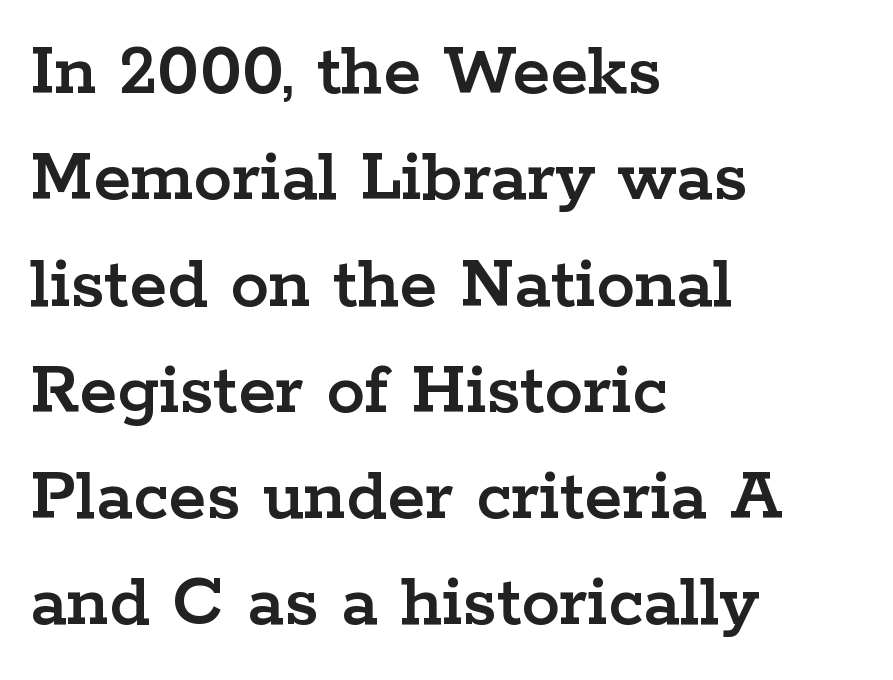
Letters rest on an invisible, unmarked baseline. Is there any slant? The stems are plumb. Each letter keeps its own natural width here, so spacing adapts to shape. How are the letters spaced? Ordinarily, with no added tracking. The characters display serif detailing at their extremities.
